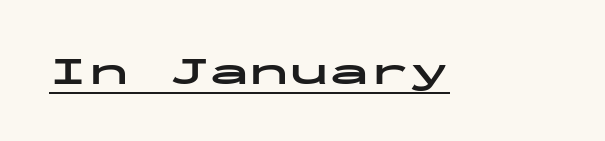
Spacing between characters is what you'd get straight out of the box. Set as a true bold cut, around the 700 mark. Fixed-width glyphs throughout — classic coding-font behaviour. Italic: no, the glyphs are upright roman. Does a line run under the words? Yes, clearly. The glyphs in this specimen are sans serif.
